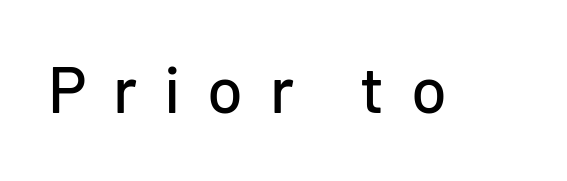
Regarding serifs, this sample does without them. A typesetter would call this proportional, since set widths differ per character. Substantial extra tracking has been applied to these lines. Every stem runs plumb, perpendicular to the baseline. Bare-footed words on every line.
